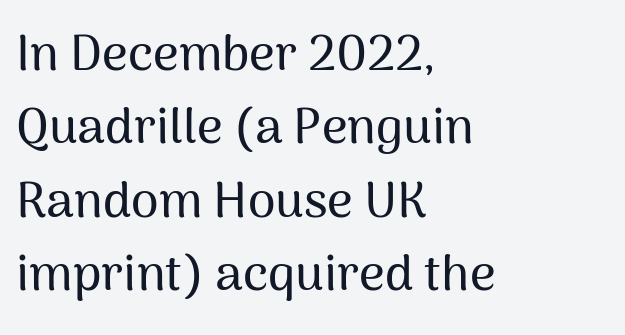
{"serif": "no", "italic": "no", "width": "normal", "stroke_contrast": "medium", "x_height": "medium", "monospaced": "no", "underline": "no", "align": "left", "line_spacing": "normal", "line_spacing_ratio": 1.47, "letter_spacing": "normal", "letter_spacing_em": 0.0, "glyph_px": 50}
